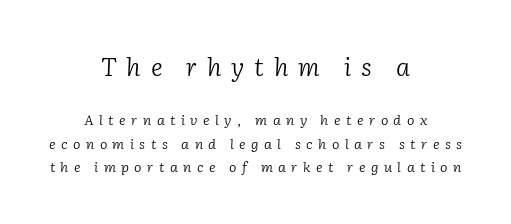
{"italic": "yes", "lean": "right", "slant_degrees": 2, "bold": "no", "underline": "no", "align": "center", "line_spacing": "normal", "line_spacing_ratio": 1.68, "letter_spacing": "wide", "letter_spacing_em": 0.39, "larger_block": "first", "size_ratio": 1.79, "glyph_px": 25}
